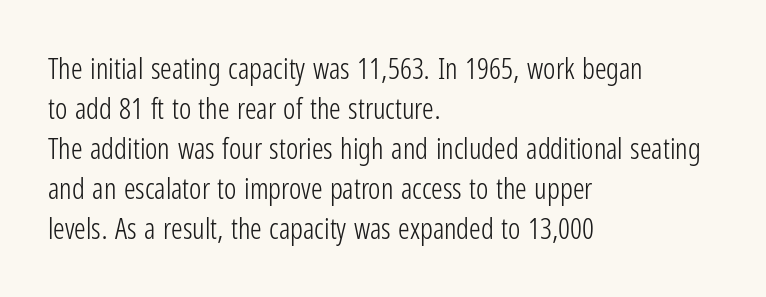
The image shows 29 px light, condensed sans-serif type, upright; set left-aligned, normal line spacing (1.38x), normal letter spacing, not underlined; low stroke contrast and a medium x-height.
